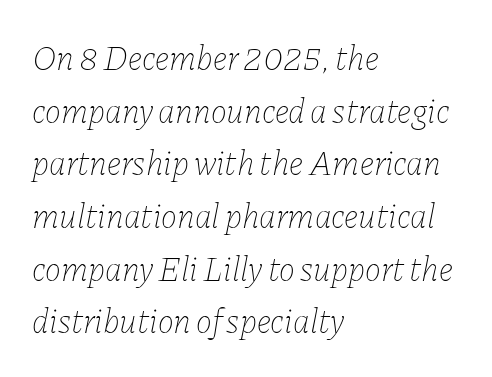
The image shows 34 px thin type, italic (leaning right); set left-aligned, normal line spacing (1.55x), normal letter spacing, not underlined; low stroke contrast and a medium x-height.
